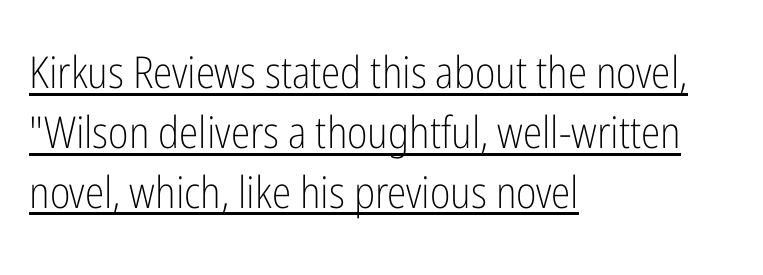
The image shows 44 px light, condensed sans-serif type, upright; set left-aligned, normal line spacing (1.36x), normal letter spacing, underlined; low stroke contrast and a medium x-height.
